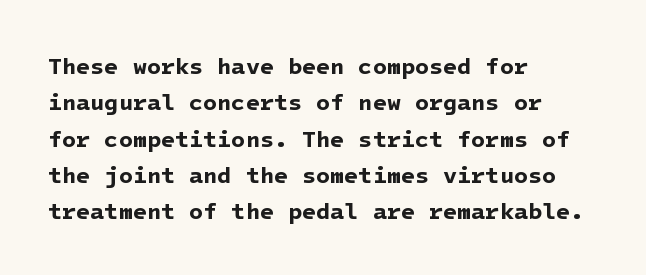
The rendering uses a bold face; every stroke is thick and dark. Nothing unusual about the tracking: characters are spaced as the font intends. In CSS terms this would be text-align: left. The vertical gap from one line to the next is medium. Any mark beneath the type? The region is blank.
